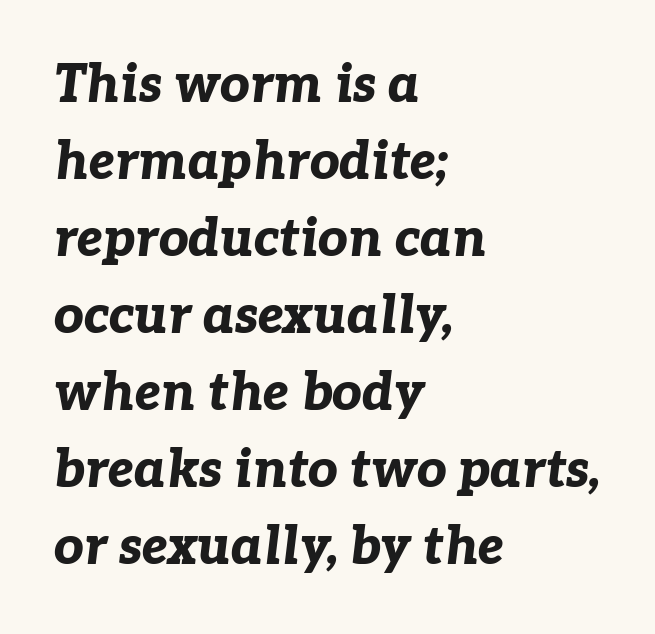
This is heavy type, rendered in bold. Every row of glyphs begins at an identical x-position on the left. The words here are not underlined. Slanted lettering throughout.
